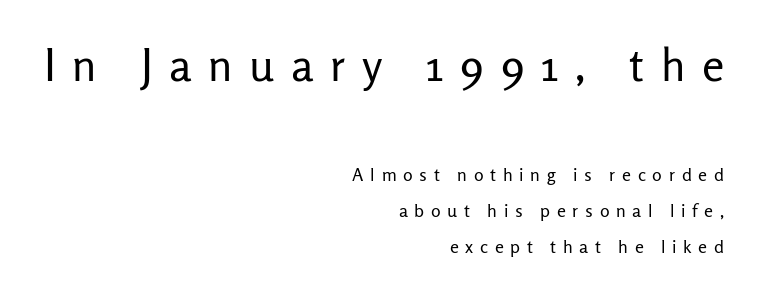
The image shows 45 px regular-weight sans-serif type, upright; set right-aligned, loose line spacing (2.0x), unusually wide letter spacing (+0.37 em), not underlined; the first (top) block is 2.5x larger; low stroke contrast and a medium x-height.
